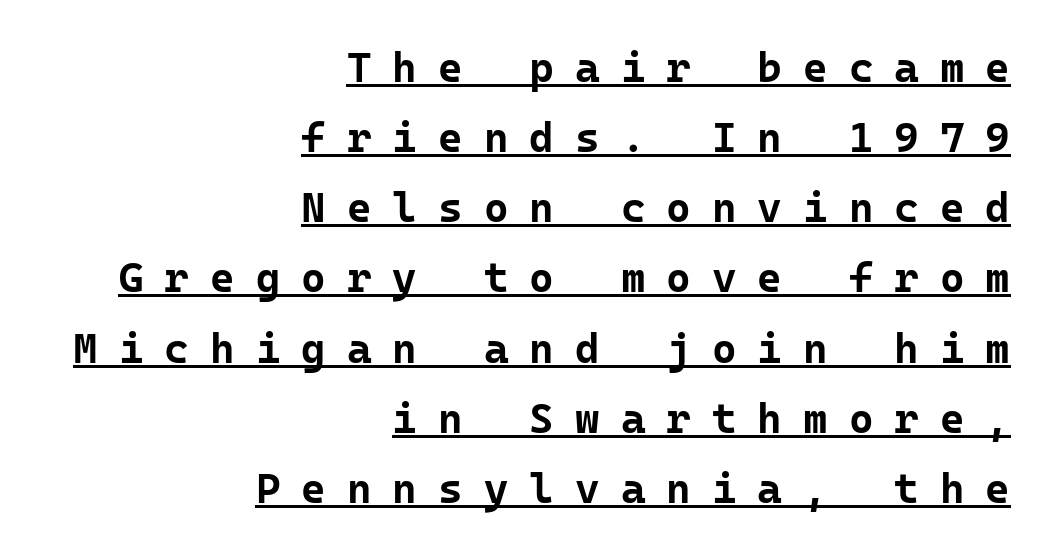
Q: Is the text bold? A: Yes.
Q: Is the text italic (slanted)? A: No, it is upright.
Q: Is the typeface a serif or a sans-serif typeface? A: Sans-serif.
Q: Is the text underlined? A: Yes.
Q: How is the paragraph aligned? A: Right-aligned.
Q: Is the spacing between letters normal or unusually wide? A: Unusually wide.
Q: Is the spacing between lines tight, normal or loose? A: Normal.
Q: Width (condensed, normal, or wide)? A: Normal.
Q: Stroke contrast? A: Low.
Q: x-height? A: Medium.
Q: Monospaced? A: Yes.
